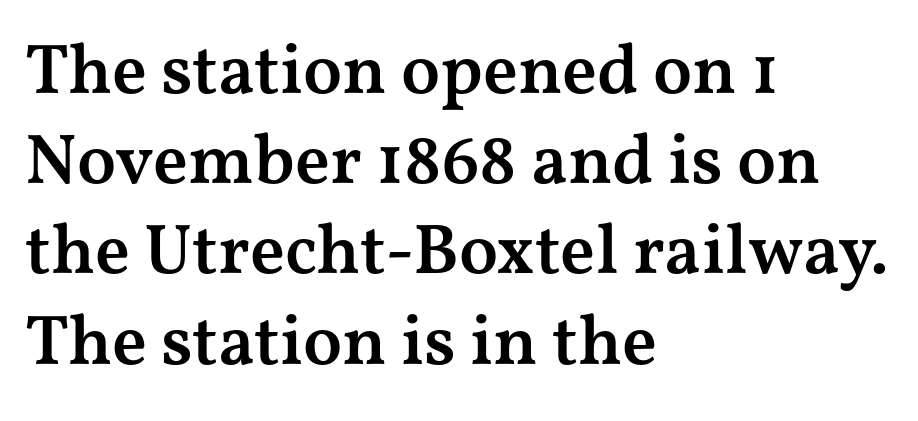
The image shows 71 px semibold, wide serif type, upright; set left-aligned, normal line spacing (1.27x), normal letter spacing, not underlined; medium stroke contrast and a medium x-height.
